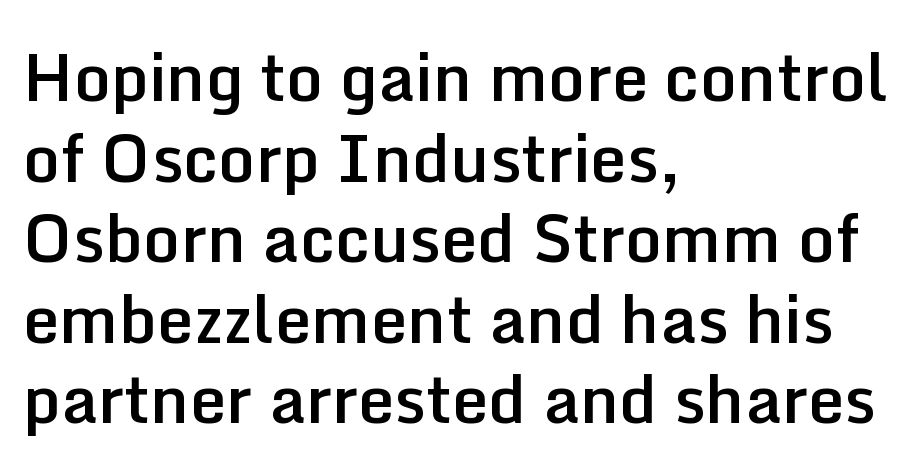
The type is set solid horizontally, with unmodified tracking. This is the in-between weight designers call semibold or demi. Think of a printed novel: that variable character pitch is what you see here. Teacher's note: observe the even left margin — that is flush-left alignment. This is roman type, the default non-slanted kind. Examine the stroke ends and you'll find no serifs.
